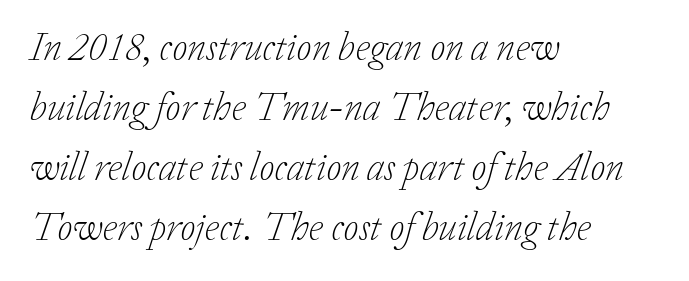
Q: Is the text bold? A: No.
Q: Is the text italic (slanted)? A: Yes, it leans right by about 20 degrees.
Q: Is the typeface a serif or a sans-serif typeface? A: Serif.
Q: Is the text underlined? A: No.
Q: How is the paragraph aligned? A: Left-aligned.
Q: Is the spacing between letters normal or unusually wide? A: Normal.
Q: Is the spacing between lines tight, normal or loose? A: Normal.
Q: Width (condensed, normal, or wide)? A: Normal.
Q: Stroke contrast? A: Low.
Q: x-height? A: Medium.
Q: Monospaced? A: No.
